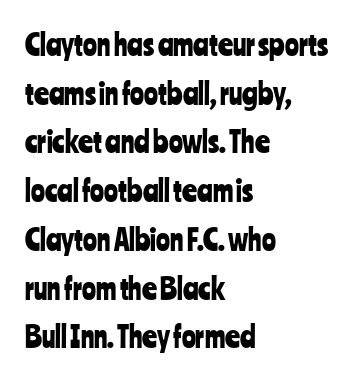
{"serif": "no", "italic": "no", "width": "condensed", "stroke_contrast": "low", "x_height": "medium", "monospaced": "no", "underline": "no", "align": "left", "line_spacing": "normal", "line_spacing_ratio": 1.68, "letter_spacing": "normal", "letter_spacing_em": 0.0, "glyph_px": 29}
